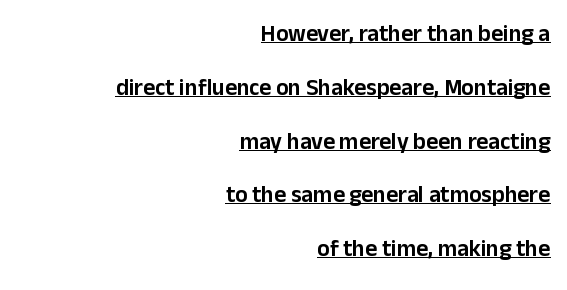
A rule runs beneath these lines of type. Every stem runs plumb, perpendicular to the baseline. Typeset ragged left — the right edge is the straight one. The letterforms sit shoulder to shoulder at normal distance.
